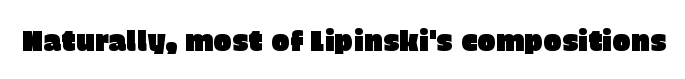
The image shows 28 px sans-serif type, upright; set normal letter spacing, not underlined; low stroke contrast and a large x-height.
